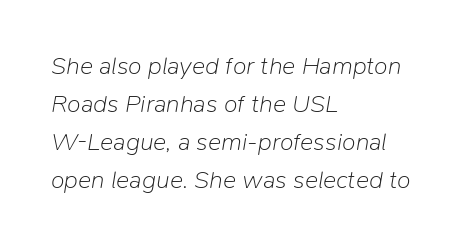
Q: Is the text bold? A: No.
Q: Is the text italic (slanted)? A: Yes, it leans right by about 9 degrees.
Q: Is the text underlined? A: No.
Q: How is the paragraph aligned? A: Left-aligned.
Q: Is the spacing between letters normal or unusually wide? A: Normal.
Q: Is the spacing between lines tight, normal or loose? A: Normal.
